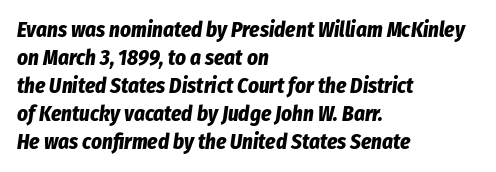
{"italic": "yes", "lean": "right", "slant_degrees": 8, "bold": "yes", "underline": "no", "align": "left", "line_spacing": "normal", "line_spacing_ratio": 1.33, "letter_spacing": "normal", "letter_spacing_em": 0.0, "glyph_px": 21}
